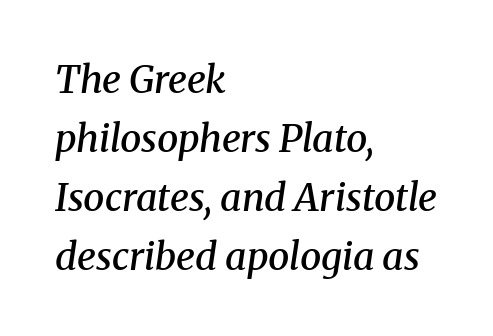
Q: Is the text bold? A: Semi-bold.
Q: Is the text italic (slanted)? A: Yes, it leans right by about 8 degrees.
Q: Is the typeface a serif or a sans-serif typeface? A: Serif.
Q: Is the text underlined? A: No.
Q: How is the paragraph aligned? A: Left-aligned.
Q: Is the spacing between letters normal or unusually wide? A: Normal.
Q: Is the spacing between lines tight, normal or loose? A: Normal.
Q: Width (condensed, normal, or wide)? A: Normal.
Q: Stroke contrast? A: Medium.
Q: x-height? A: Medium.
Q: Monospaced? A: No.
